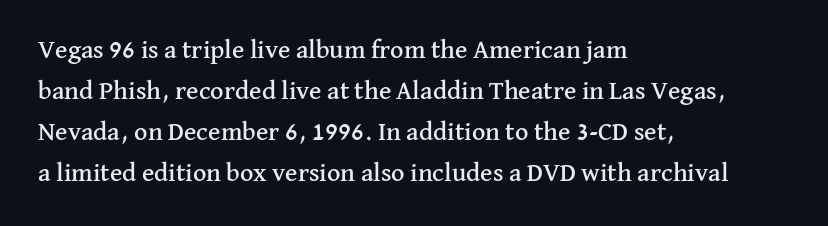
Q: Is the text italic (slanted)? A: No, it is upright.
Q: Is the text underlined? A: No.
Q: How is the paragraph aligned? A: Left-aligned.
Q: Is the spacing between letters normal or unusually wide? A: Normal.
Q: Is the spacing between lines tight, normal or loose? A: Normal.
